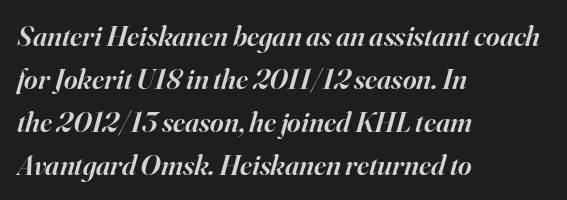
Q: Is the text bold? A: Semi-bold.
Q: Is the text italic (slanted)? A: Yes, it leans right by about 16 degrees.
Q: Is the typeface a serif or a sans-serif typeface? A: Serif.
Q: Is the text underlined? A: No.
Q: How is the paragraph aligned? A: Left-aligned.
Q: Is the spacing between letters normal or unusually wide? A: Normal.
Q: Is the spacing between lines tight, normal or loose? A: Normal.
Q: Width (condensed, normal, or wide)? A: Normal.
Q: Stroke contrast? A: High.
Q: x-height? A: Small.
Q: Monospaced? A: No.
